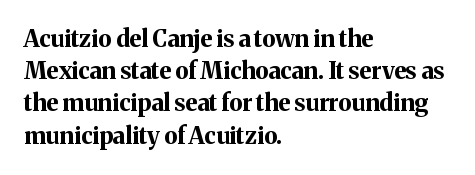
Teacher's note: observe the even left margin — that is flush-left alignment. Tracking here is standard; glyphs follow each other at the usual distance. Horizontal bands of white between lines are of average thickness. Is the type bold? Yes — the strokes are clearly thick and heavy. This is the regular roman posture of the typeface.
